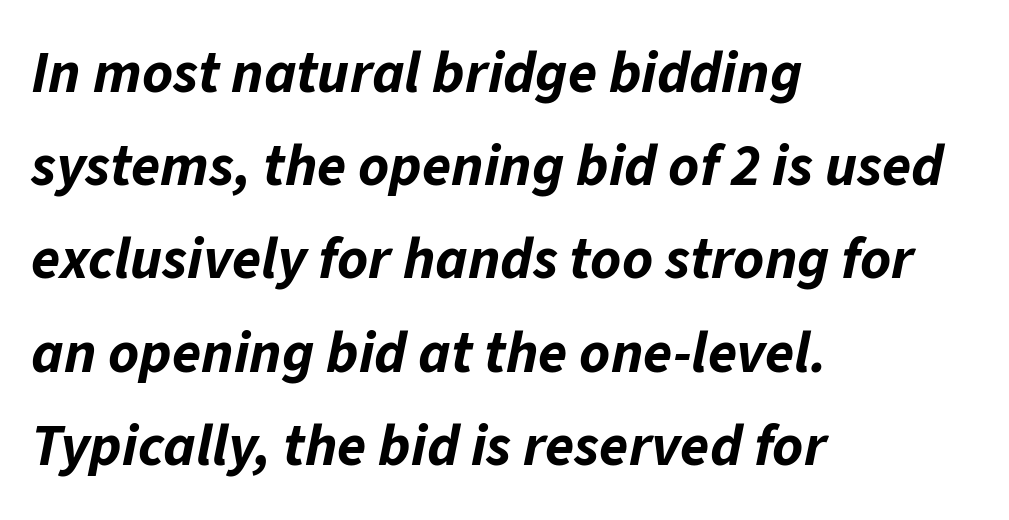
Each letter keeps its own natural width here, so spacing adapts to shape. Any mark beneath the type? The region is blank. How heavy is the stroke? Heavy — this is a bold. Whoever set this chose a conventional vertical rhythm. The lines are quadded left.
